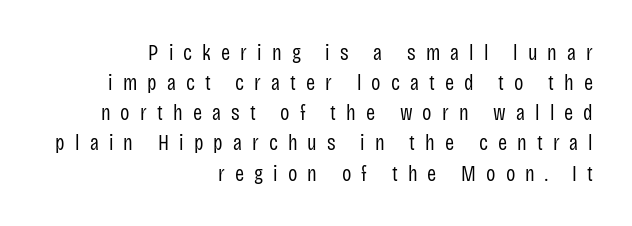
Q: Is the text bold? A: No.
Q: Is the text italic (slanted)? A: No, it is upright.
Q: Is the text underlined? A: No.
Q: How is the paragraph aligned? A: Right-aligned.
Q: Is the spacing between letters normal or unusually wide? A: Unusually wide.
Q: Is the spacing between lines tight, normal or loose? A: Normal.
